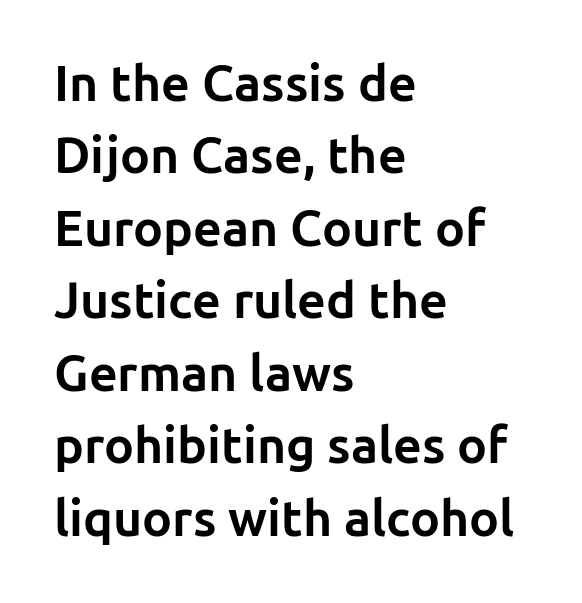
Vertical spacing — default. The paragraph shown leans on its left margin. The type family on display is of the sans-serif kind. Letters rest on an invisible, unmarked baseline. The gaps between neighbouring characters are ordinary and unremarkable.
